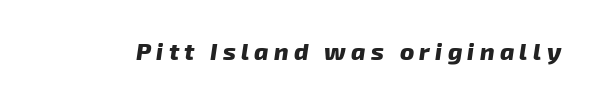
{"italic": "yes", "lean": "right", "slant_degrees": 8, "bold": "yes", "underline": "no", "letter_spacing": "wide", "letter_spacing_em": 0.22, "glyph_px": 24}
